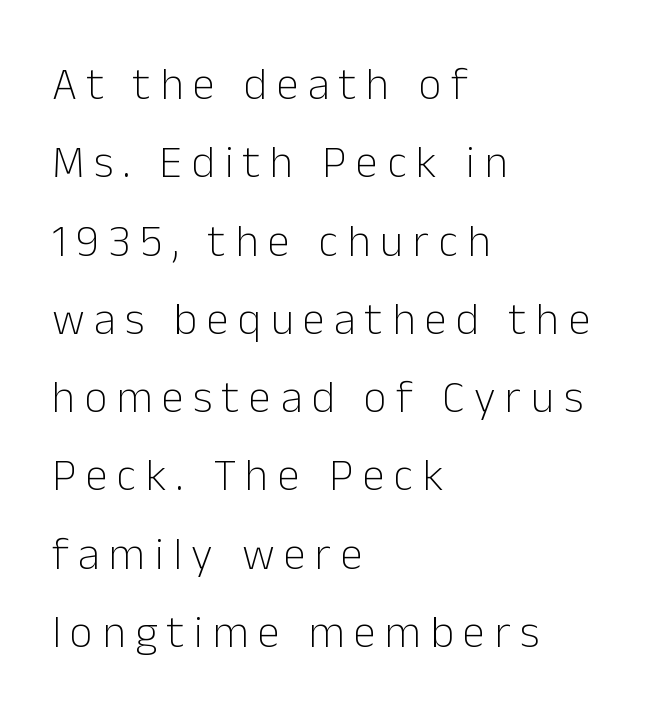
Q: Is the text bold? A: No.
Q: Is the text italic (slanted)? A: No, it is upright.
Q: Is the typeface a serif or a sans-serif typeface? A: Sans-serif.
Q: Is the text underlined? A: No.
Q: How is the paragraph aligned? A: Left-aligned.
Q: Is the spacing between letters normal or unusually wide? A: Unusually wide.
Q: Width (condensed, normal, or wide)? A: Normal.
Q: Stroke contrast? A: Low.
Q: x-height? A: Medium.
Q: Monospaced? A: No.
